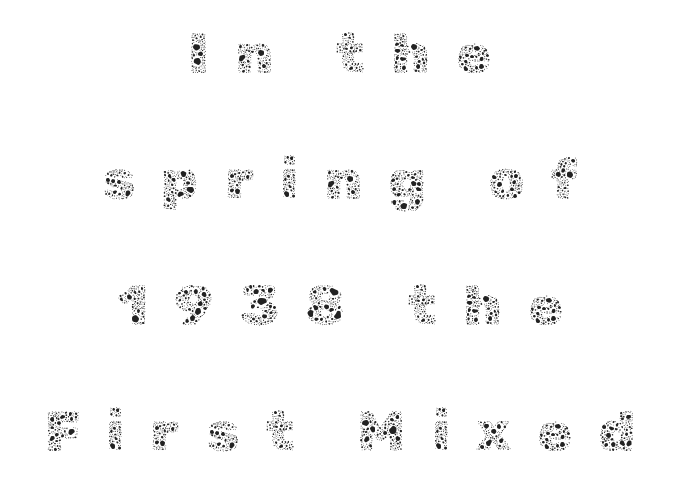
Is the block centered? Yes — each line is placed symmetrically about the middle. No letter is thick-stroked: the sample isn't bold. These lines are rendered in a variable-pitch font. The line texture is sparse and dotted thanks to wide tracking. Interline gaps are noticeably wide in this sample.
